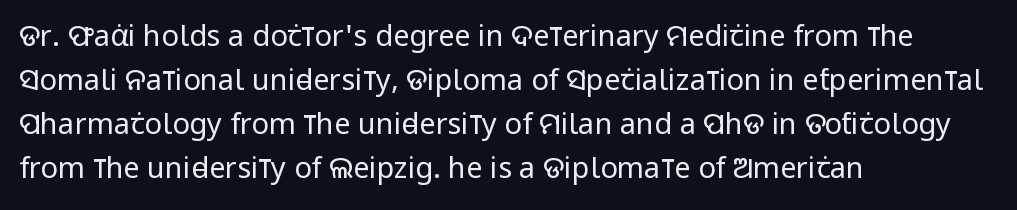
The image shows 29 px regular-weight, condensed sans-serif type, upright; set left-aligned, normal line spacing (1.52x), normal letter spacing, not underlined; low stroke contrast and a large x-height.
